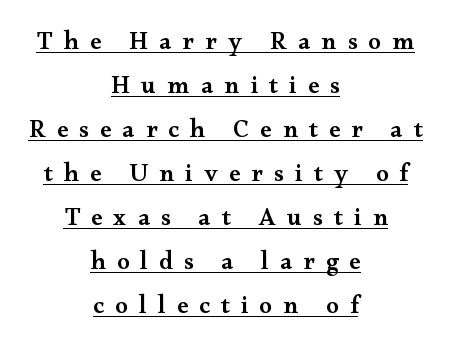
Descenders here cross a horizontal rule under the line. Loose tracking; the words dissolve into strings of separated letters. As a designer I'd log this as weight 600, semibold. The setting favours the middle, as headings and verse often do. The letters stand straight up with perfectly vertical stems.
